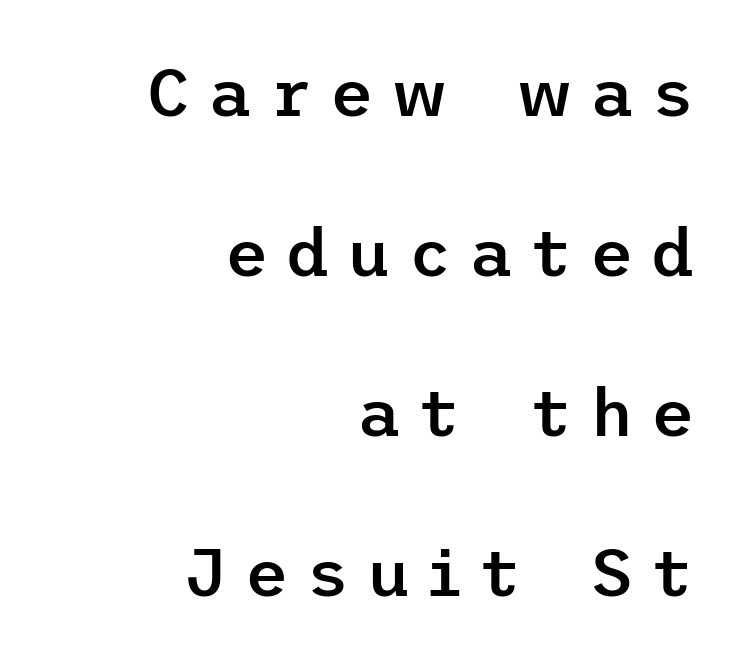
The image shows 67 px semibold sans-serif type, upright; set right-aligned, loose line spacing (2.39x), unusually wide letter spacing (+0.26 em), not underlined; low stroke contrast and a medium x-height.
